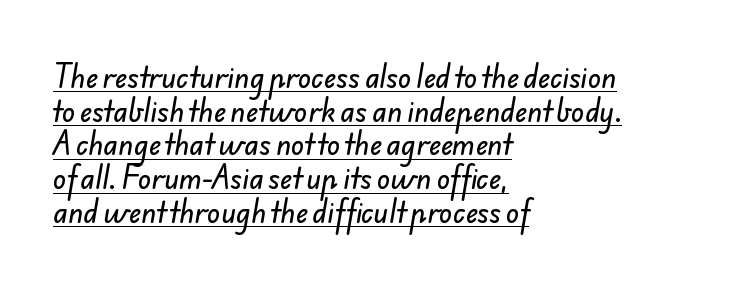
Line beginnings align vertically; line endings do not. Leading matches the norm, producing a regular column. Here the glyphs are tracked normally, forming tight word shapes. The sample's only ornament is a line tracing under the words.
